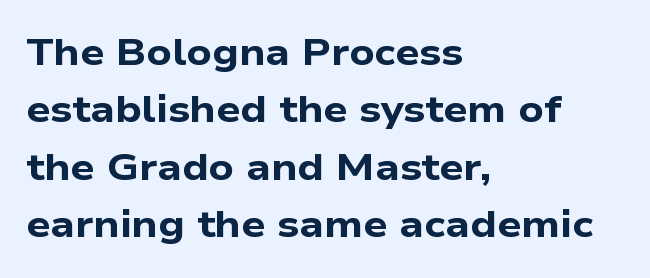
The image shows 38 px bold, wide sans-serif type; set left-aligned, normal line spacing (1.51x), normal letter spacing, not underlined; low stroke contrast and a medium x-height.
